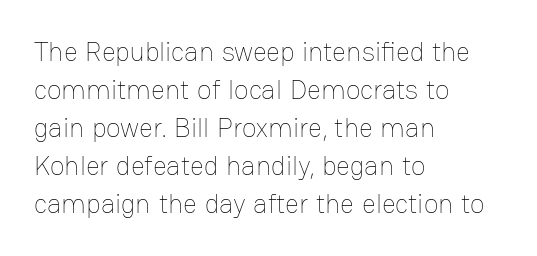
{"italic": "no", "bold": "no", "underline": "no", "align": "left", "line_spacing": "normal", "line_spacing_ratio": 1.41, "letter_spacing": "normal", "letter_spacing_em": 0.0, "glyph_px": 27}
